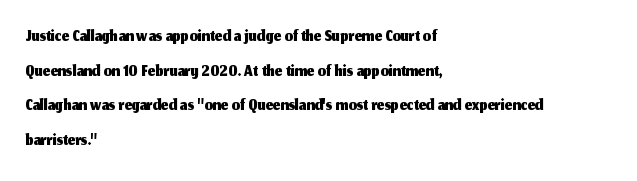
Q: Is the text italic (slanted)? A: No, it is upright.
Q: Is the text underlined? A: No.
Q: How is the paragraph aligned? A: Left-aligned.
Q: Is the spacing between letters normal or unusually wide? A: Normal.
Q: Is the spacing between lines tight, normal or loose? A: Normal.
